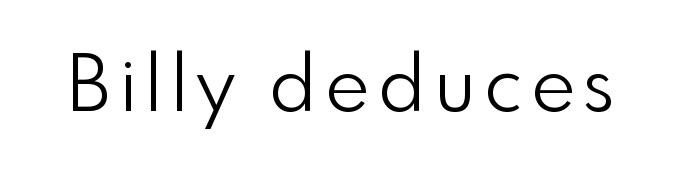
Q: Is the text bold? A: No.
Q: Is the text italic (slanted)? A: No, it is upright.
Q: Is the typeface a serif or a sans-serif typeface? A: Sans-serif.
Q: Is the text underlined? A: No.
Q: Width (condensed, normal, or wide)? A: Normal.
Q: x-height? A: Small.
Q: Monospaced? A: No.
